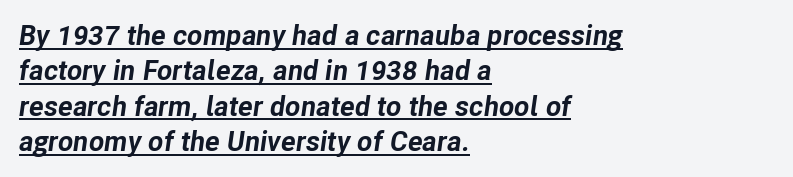
{"italic": "yes", "lean": "right", "slant_degrees": 8, "bold": "yes", "weight": "bold", "width": "normal", "stroke_contrast": "low", "x_height": "medium", "monospaced": "no", "underline": "yes", "align": "left", "line_spacing": "normal", "line_spacing_ratio": 1.26, "letter_spacing": "normal", "letter_spacing_em": 0.0, "glyph_px": 28}
